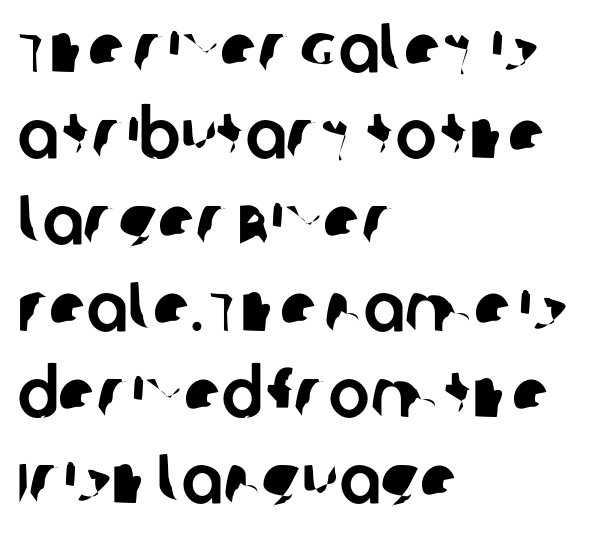
The image shows 69 px sans-serif type; set left-aligned, normal line spacing (1.25x), normal letter spacing, not underlined; low stroke contrast and a large x-height.
